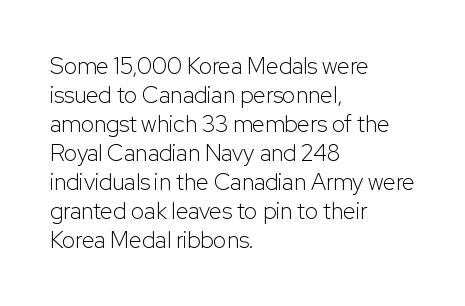
Q: Is the text bold? A: No.
Q: Is the text italic (slanted)? A: No, it is upright.
Q: Is the text underlined? A: No.
Q: How is the paragraph aligned? A: Left-aligned.
Q: Is the spacing between letters normal or unusually wide? A: Normal.
Q: Is the spacing between lines tight, normal or loose? A: Normal.
